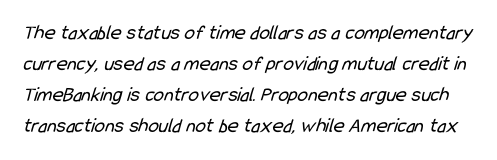
Q: Is the text bold? A: No.
Q: Is the text underlined? A: No.
Q: Is the spacing between letters normal or unusually wide? A: Normal.
Q: Is the spacing between lines tight, normal or loose? A: Normal.
